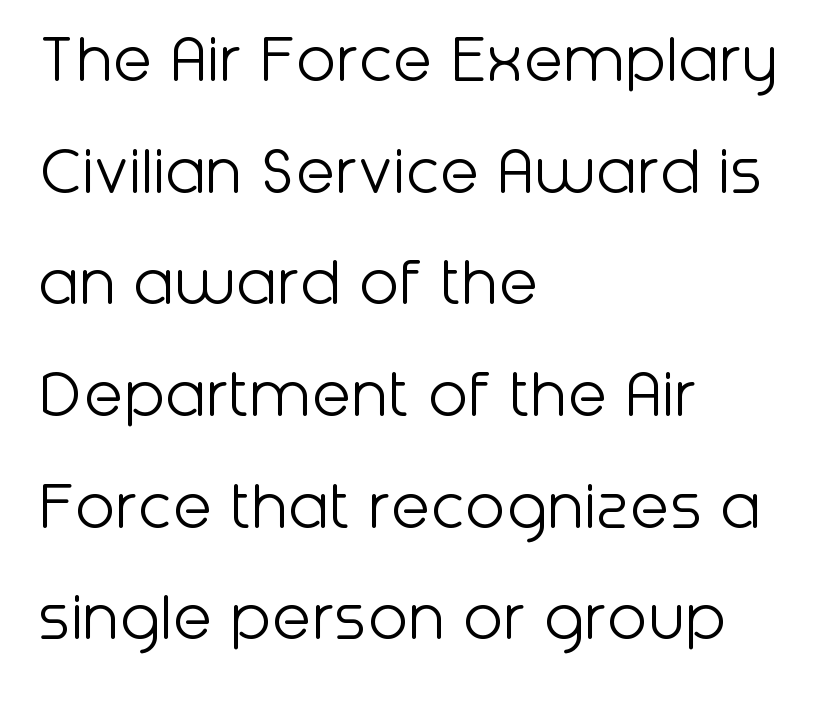
The image shows 73 px light sans-serif type, upright; set left-aligned, normal line spacing (1.53x), normal letter spacing, not underlined; low stroke contrast and a medium x-height.
